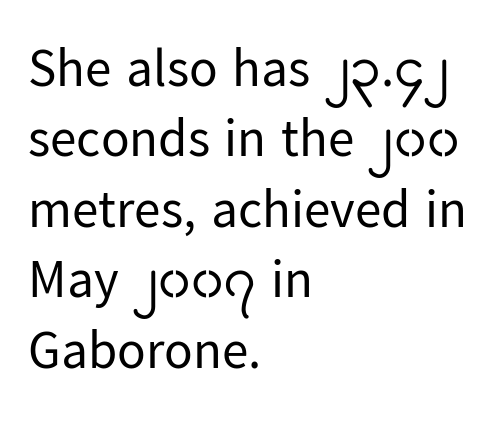
{"serif": "no", "italic": "no", "bold": "no", "weight": "regular", "width": "normal", "stroke_contrast": "low", "x_height": "medium", "monospaced": "no", "underline": "no", "align": "left", "line_spacing": "normal", "line_spacing_ratio": 1.33, "letter_spacing": "normal", "letter_spacing_em": 0.0, "glyph_px": 53}
